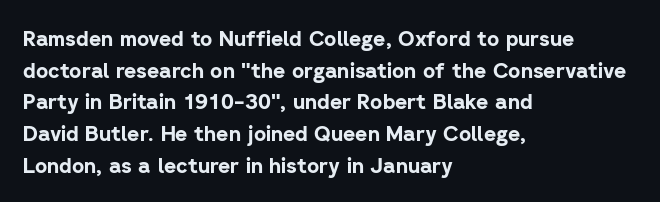
This is roman type, the default non-slanted kind. Observe the ordinary spacing: letters are neighbours, not strangers. The space between consecutive lines is moderate. Leftover space on each line is placed entirely after the last word. The string is rendered with underlining switched off. What weight is shown? A full bold with thick strokes.
